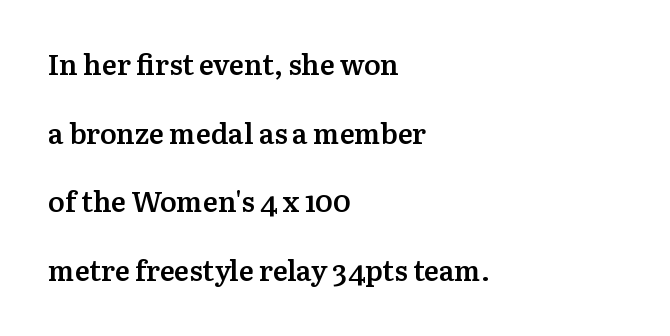
Think of a printed novel: that variable character pitch is what you see here. Which margin do the lines hug? The left one — the right edge is uneven. When letters stand straight like this, we call the style roman or upright. Slightly chunky letters — semibold, I'd say, not full bold.
